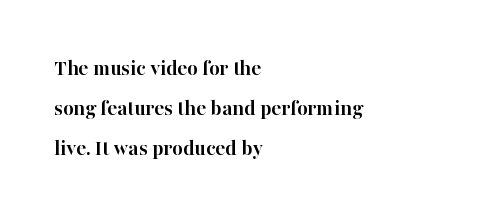
The image shows 23 px bold type, upright; set left-aligned, line spacing 1.75x, normal letter spacing, not underlined.
